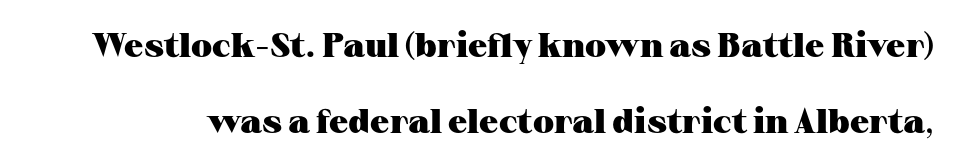
The image shows 34 px heavy, wide serif type, upright; set loose line spacing (2.23x), normal letter spacing, not underlined; medium stroke contrast and a medium x-height.
